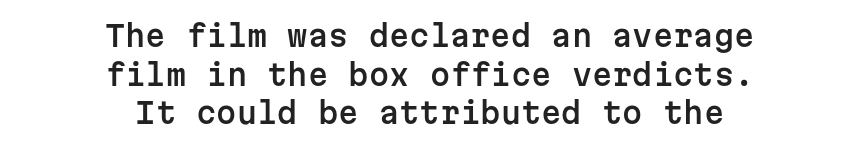
The image shows 29 px sans-serif type, upright, monospaced; set centered, normal line spacing (1.33x), normal letter spacing, not underlined; low stroke contrast and a medium x-height.
